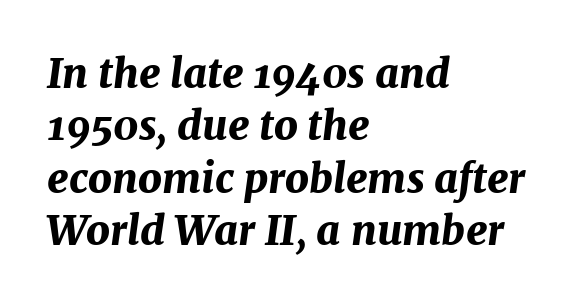
The image shows 41 px bold type, italic (leaning right); set left-aligned, normal line spacing (1.28x), normal letter spacing, not underlined; medium stroke contrast and a medium x-height.
